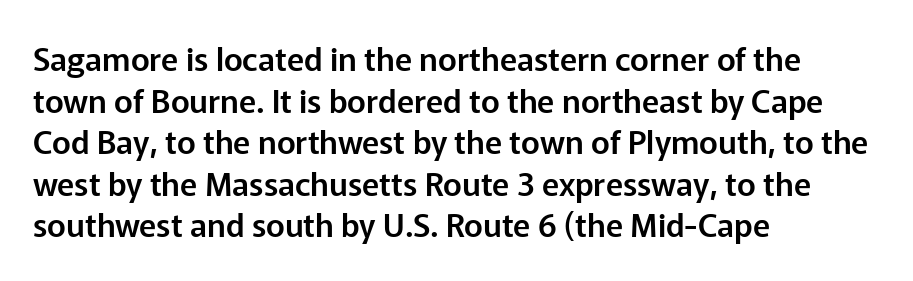
These lines were composed using upright roman letters. The horizontal fit of the characters is conventional and even. The rows are spaced the way most documents space them. Rule under the text: the space is simply empty. This sample has the flowing, uneven cadence of proportional lettering.
